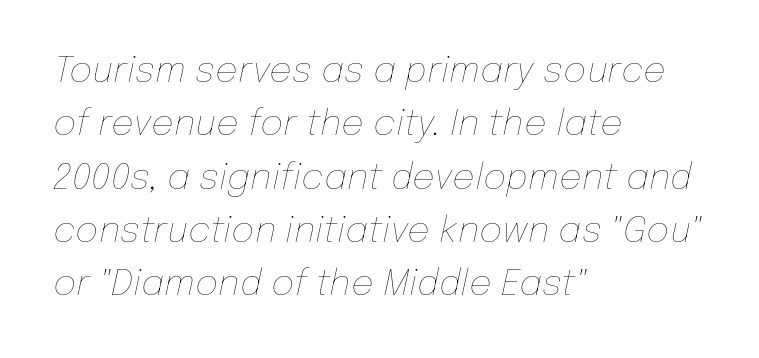
Q: Is the text bold? A: No.
Q: Is the text italic (slanted)? A: Yes, it leans right by about 12 degrees.
Q: Is the text underlined? A: No.
Q: How is the paragraph aligned? A: Left-aligned.
Q: Is the spacing between letters normal or unusually wide? A: Normal.
Q: Is the spacing between lines tight, normal or loose? A: Normal.
Q: Width (condensed, normal, or wide)? A: Normal.
Q: Stroke contrast? A: Low.
Q: x-height? A: Medium.
Q: Monospaced? A: No.
